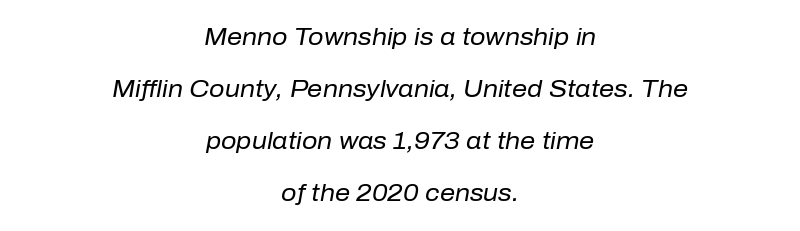
The image shows 24 px text type, italic (leaning right); set centered, loose line spacing (2.17x), normal letter spacing, not underlined.
